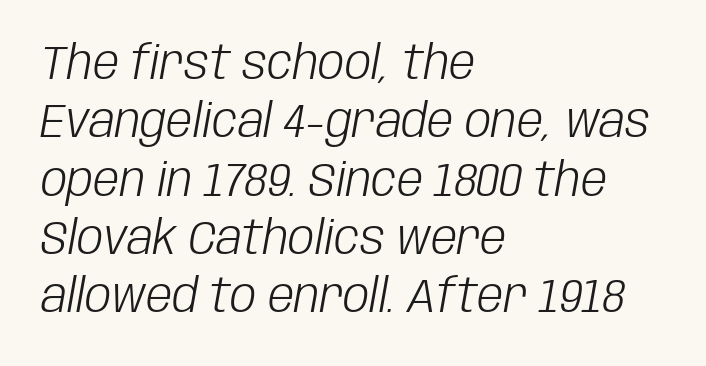
Which margin do the lines hug? The left one — the right edge is uneven. The typeface has the unassuming heft of standard copy or less. Short note: letters normally spaced. The letters advance in unequal steps, a hallmark of proportional type. Designer's note — italics engaged. The baseline area is clear.
